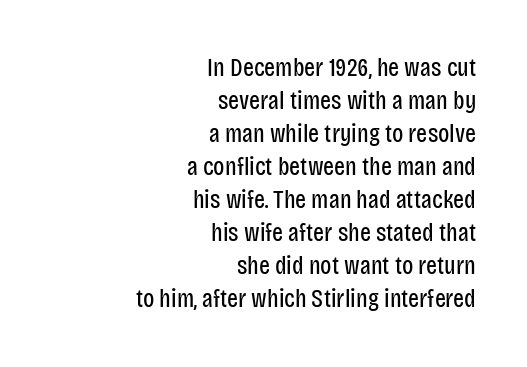
Q: Is the text bold? A: No.
Q: Is the text italic (slanted)? A: No, it is upright.
Q: Is the text underlined? A: No.
Q: How is the paragraph aligned? A: Right-aligned.
Q: Is the spacing between letters normal or unusually wide? A: Normal.
Q: Is the spacing between lines tight, normal or loose? A: Normal.
